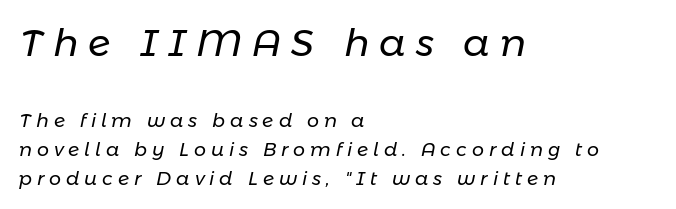
{"italic": "yes", "lean": "right", "slant_degrees": 11, "bold": "no", "weight": "regular", "width": "normal", "stroke_contrast": "low", "x_height": "medium", "monospaced": "no", "underline": "no", "align": "left", "line_spacing": "normal", "line_spacing_ratio": 1.53, "letter_spacing": "wide", "letter_spacing_em": 0.26, "larger_block": "first", "size_ratio": 2.0, "glyph_px": 38}
